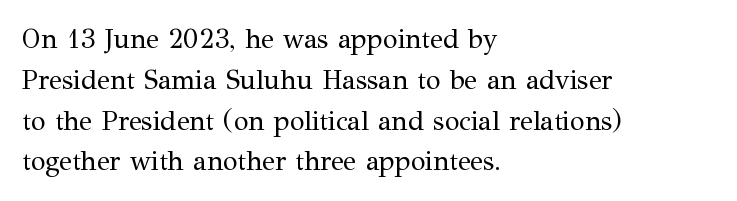
The image shows 27 px text type, upright; set left-aligned, normal line spacing (1.51x), normal letter spacing, not underlined.
